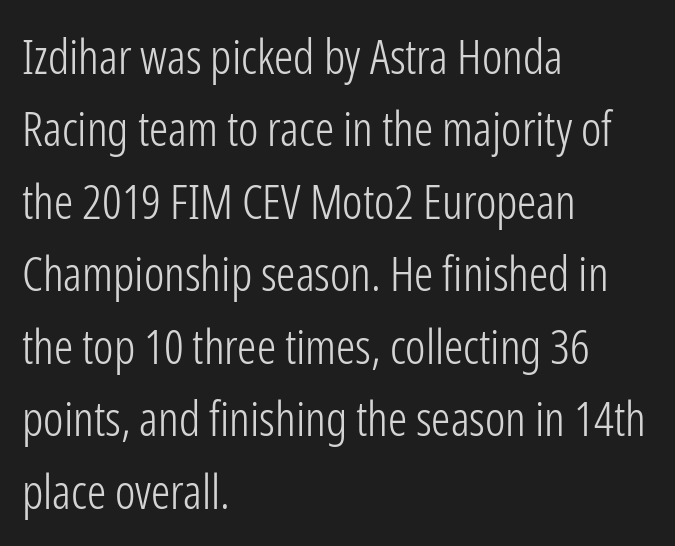
The image shows 48 px light, condensed sans-serif type, upright; set left-aligned, normal line spacing (1.51x), normal letter spacing, not underlined; low stroke contrast and a medium x-height.
